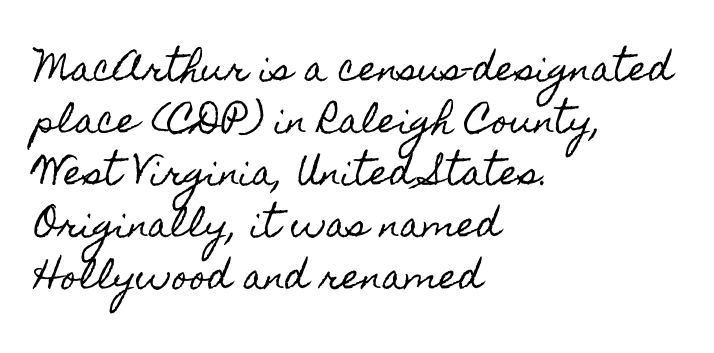
Q: Is the text italic (slanted)? A: Yes.
Q: Is the text underlined? A: No.
Q: How is the paragraph aligned? A: Left-aligned.
Q: Is the spacing between letters normal or unusually wide? A: Normal.
Q: Is the spacing between lines tight, normal or loose? A: Normal.
Q: Width (condensed, normal, or wide)? A: Condensed.
Q: x-height? A: Small.
Q: Monospaced? A: No.
